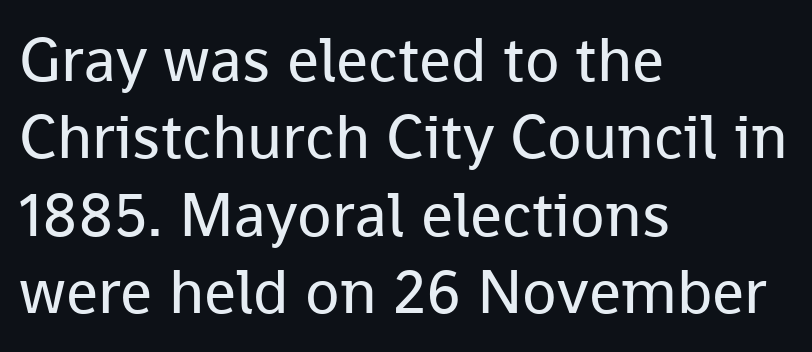
Letter spacing: default. Posture: upright roman. The string is rendered with underlining switched off. You can tell from the bare stems that sans-serif type was used.
